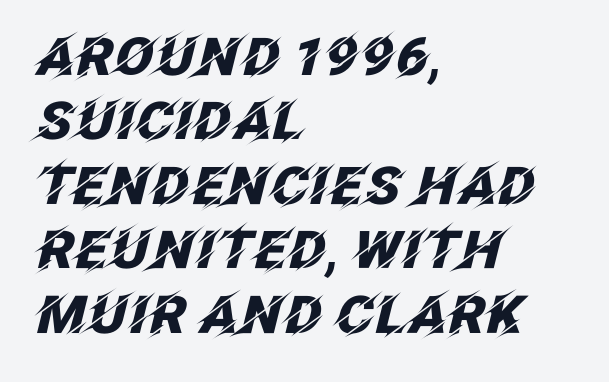
Q: Is the text bold? A: Yes.
Q: Is the text italic (slanted)? A: Yes, it leans right by about 12 degrees.
Q: Is the text underlined? A: No.
Q: How is the paragraph aligned? A: Left-aligned.
Q: Is the spacing between letters normal or unusually wide? A: Normal.
Q: Width (condensed, normal, or wide)? A: Normal.
Q: Stroke contrast? A: Low.
Q: x-height? A: Large.
Q: Monospaced? A: No.
